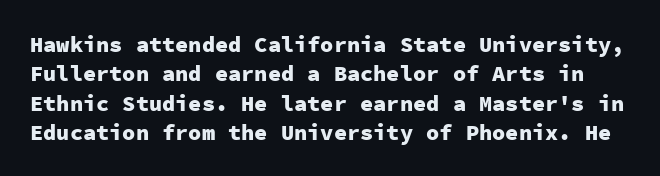
The image shows 22 px bold type, upright; set normal line spacing (1.33x), normal letter spacing, not underlined.
